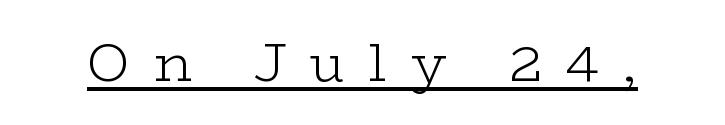
The image shows 53 px light, wide serif type, upright; set unusually wide letter spacing (+0.45 em), underlined; low stroke contrast and a medium x-height.
